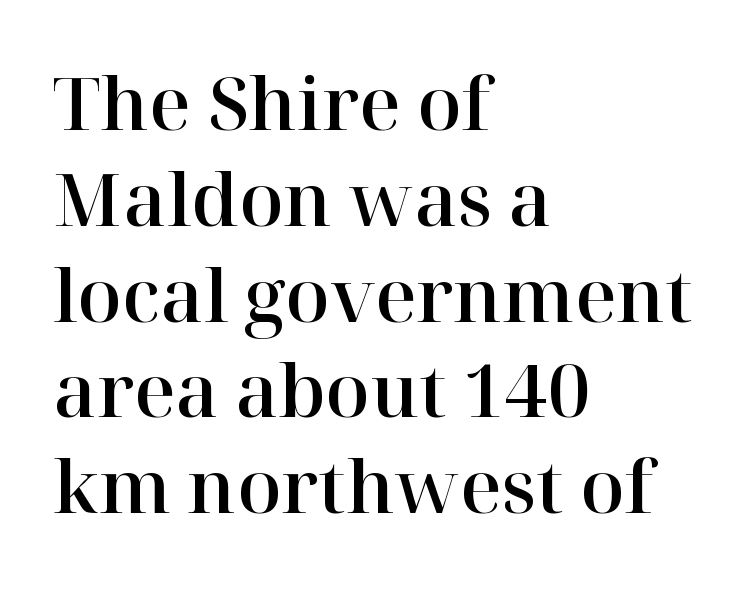
{"serif": "yes", "italic": "no", "width": "normal", "stroke_contrast": "high", "x_height": "medium", "monospaced": "no", "underline": "no", "align": "left", "line_spacing": "normal", "line_spacing_ratio": 1.33, "letter_spacing": "normal", "letter_spacing_em": 0.0, "glyph_px": 72}
